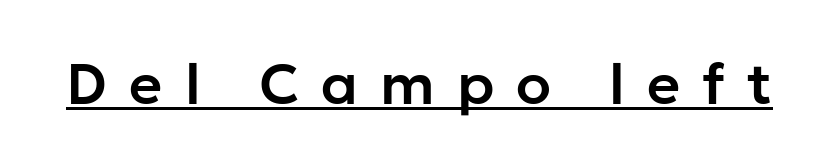
The image shows 57 px sans-serif type, upright; set unusually wide letter spacing (+0.39 em), underlined; low stroke contrast and a medium x-height.
